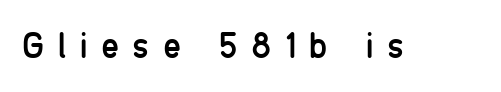
Q: Is the text bold? A: No.
Q: Is the text italic (slanted)? A: No, it is upright.
Q: Is the typeface a serif or a sans-serif typeface? A: Sans-serif.
Q: Is the text underlined? A: No.
Q: Is the spacing between letters normal or unusually wide? A: Unusually wide.
Q: Width (condensed, normal, or wide)? A: Condensed.
Q: Stroke contrast? A: Low.
Q: x-height? A: Medium.
Q: Monospaced? A: No.
